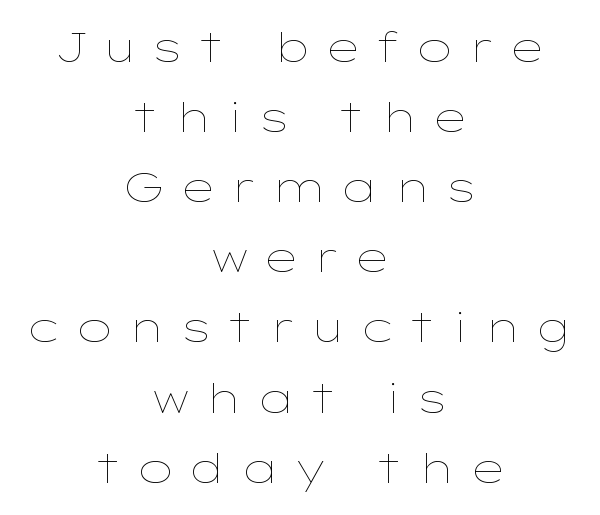
Anything drawn beneath the words? Only blank space. A centered setting, common on invitations and titles, is used for this passage. Here the designer chose a conventional face with non-uniform glyph widths. You could only call the tracking loose — the letters float apart. Weight: regular or lighter.
